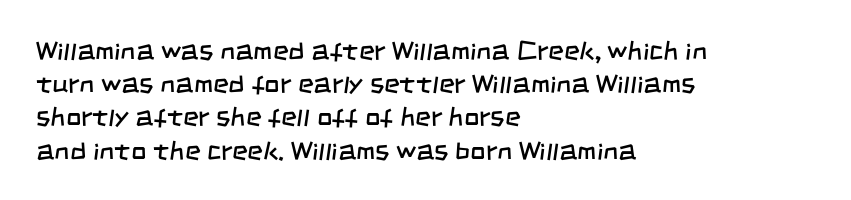
{"bold": "no", "underline": "no", "align": "left", "line_spacing_ratio": 1.23, "letter_spacing": "normal", "letter_spacing_em": 0.0, "glyph_px": 27}
